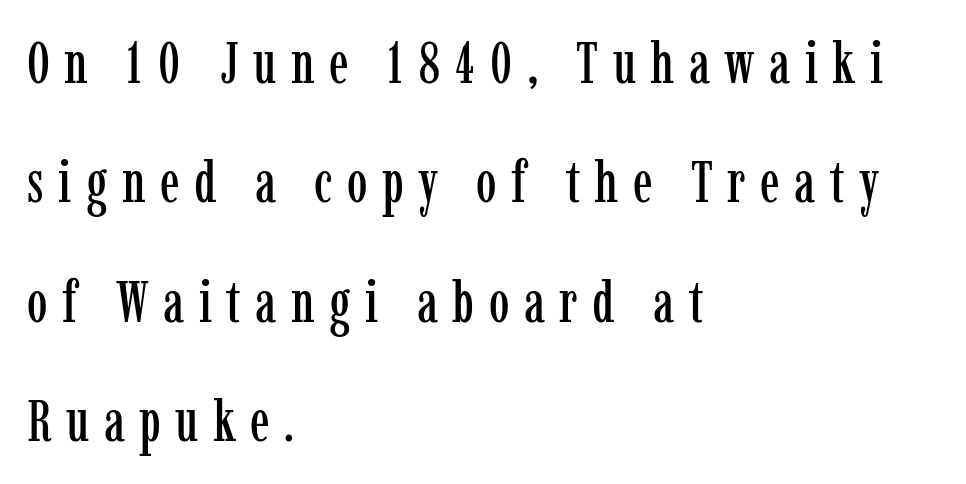
Q: Is the text italic (slanted)? A: No, it is upright.
Q: Is the typeface a serif or a sans-serif typeface? A: Serif.
Q: Is the text underlined? A: No.
Q: How is the paragraph aligned? A: Left-aligned.
Q: Is the spacing between letters normal or unusually wide? A: Unusually wide.
Q: Is the spacing between lines tight, normal or loose? A: Loose.
Q: Width (condensed, normal, or wide)? A: Condensed.
Q: Stroke contrast? A: Low.
Q: x-height? A: Medium.
Q: Monospaced? A: No.
